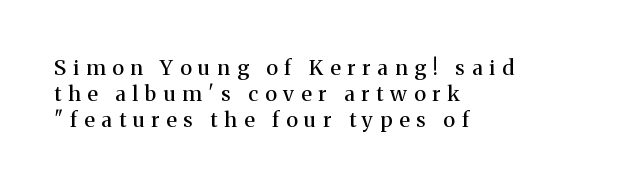
Q: Is the text italic (slanted)? A: No, it is upright.
Q: Is the text underlined? A: No.
Q: How is the paragraph aligned? A: Left-aligned.
Q: Is the spacing between letters normal or unusually wide? A: Unusually wide.
Q: Is the spacing between lines tight, normal or loose? A: Normal.
